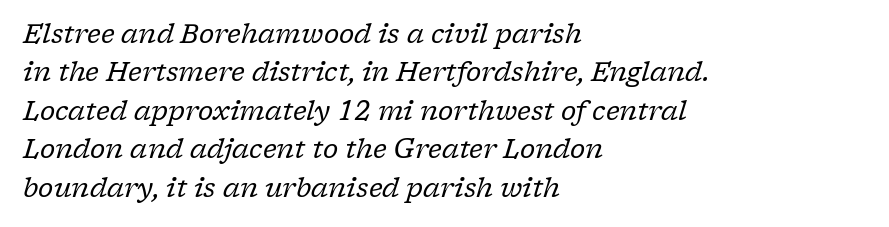
Q: Is the text bold? A: No.
Q: Is the text italic (slanted)? A: Yes, it leans right by about 17 degrees.
Q: Is the text underlined? A: No.
Q: How is the paragraph aligned? A: Left-aligned.
Q: Is the spacing between letters normal or unusually wide? A: Normal.
Q: Is the spacing between lines tight, normal or loose? A: Normal.
